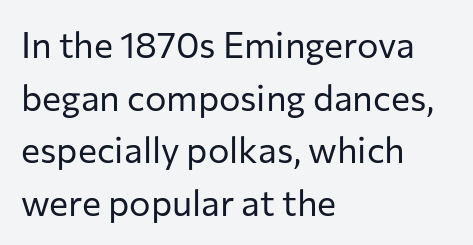
The image shows 36 px regular-weight sans-serif type, upright; set left-aligned, normal line spacing (1.46x), normal letter spacing, not underlined; low stroke contrast and a medium x-height.
